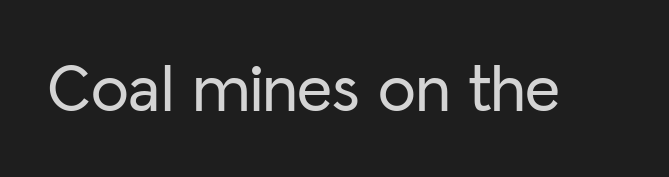
The image shows 68 px sans-serif type, upright; set normal letter spacing, not underlined; low stroke contrast and a medium x-height.
